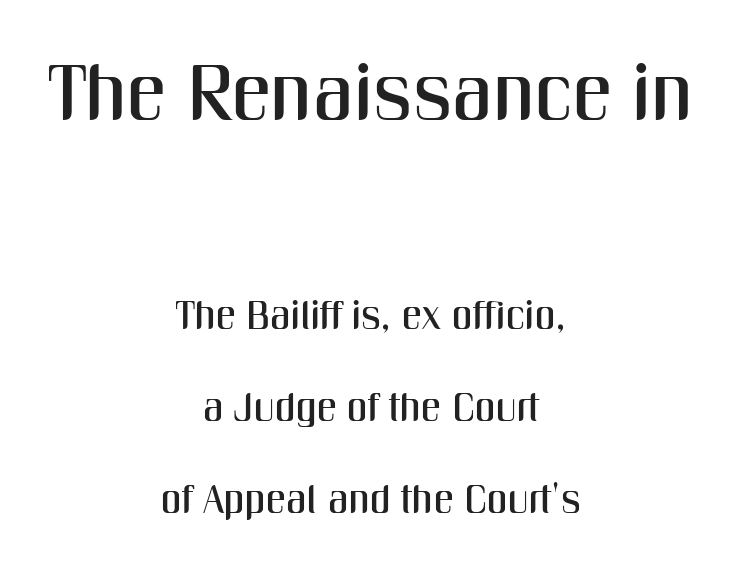
The image shows 79 px condensed sans-serif type, upright; set centered, loose line spacing (2.3x), normal letter spacing, not underlined; the first (top) block is 1.98x larger; medium stroke contrast and a medium x-height.
